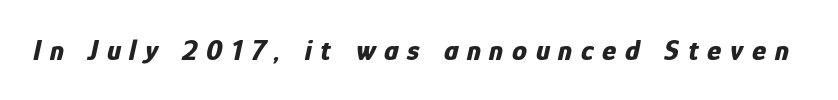
The image shows 30 px bold, condensed type, italic (leaning right); set unusually wide letter spacing (+0.29 em), not underlined; low stroke contrast and a medium x-height.
